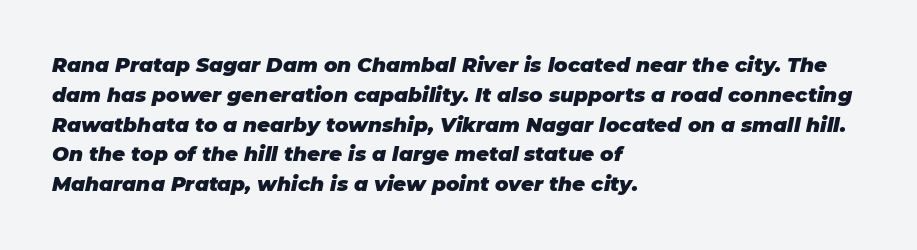
The image shows 20 px bold type, italic (leaning right); set left-aligned, normal line spacing (1.49x), normal letter spacing, not underlined.
